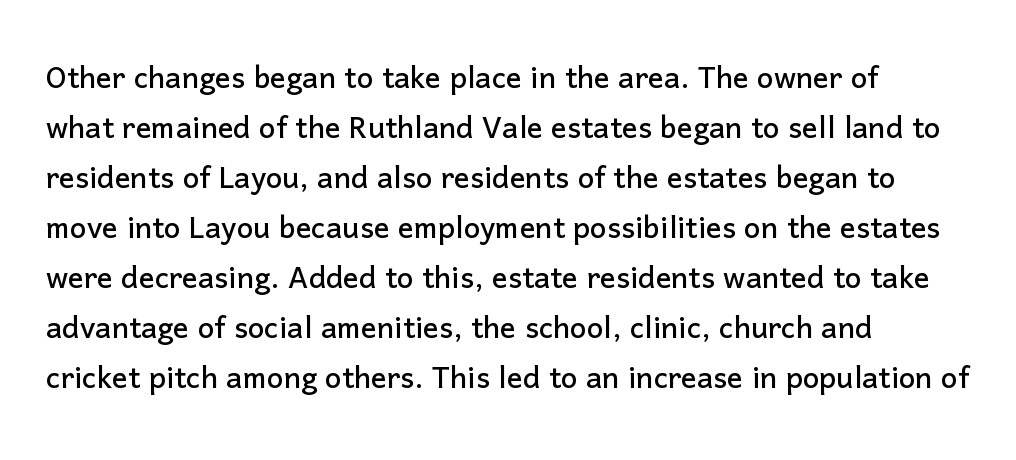
The image shows 39 px sans-serif type, upright; set left-aligned, normal line spacing (1.28x), normal letter spacing, not underlined; low stroke contrast and a medium x-height.
